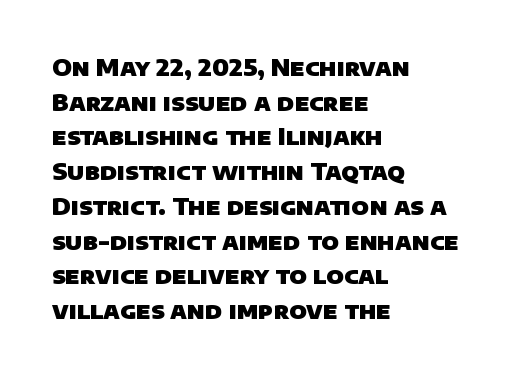
Short note: letters normally spaced. Heavy-handed strokes throughout: this text is bold. The words here are not underlined. The passage is arranged the way most books set body copy — flush left. Vertical spacing — default.
